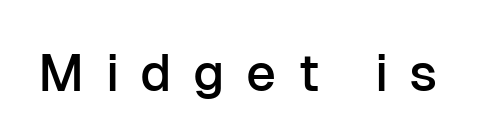
{"serif": "no", "italic": "no", "width": "normal", "stroke_contrast": "low", "x_height": "medium", "monospaced": "no", "underline": "no", "letter_spacing": "wide", "letter_spacing_em": 0.41, "glyph_px": 52}
